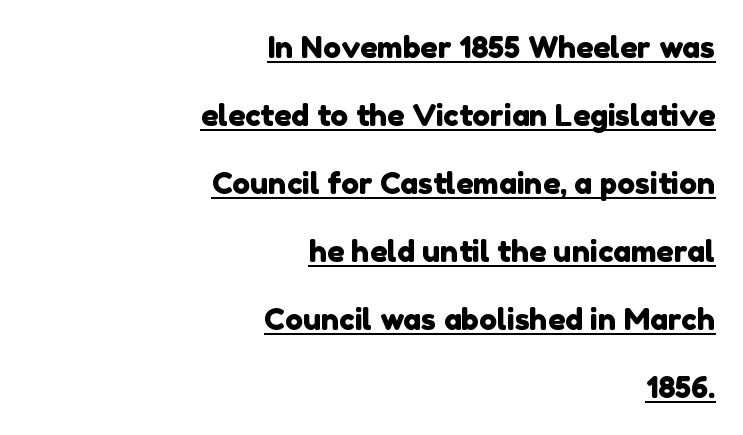
Q: Is the typeface a serif or a sans-serif typeface? A: Sans-serif.
Q: Is the text underlined? A: Yes.
Q: How is the paragraph aligned? A: Right-aligned.
Q: Is the spacing between letters normal or unusually wide? A: Normal.
Q: Is the spacing between lines tight, normal or loose? A: Loose.
Q: Width (condensed, normal, or wide)? A: Normal.
Q: Stroke contrast? A: Low.
Q: x-height? A: Medium.
Q: Monospaced? A: No.
